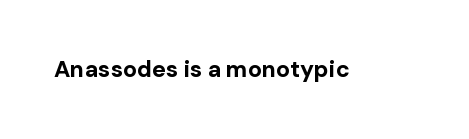
{"italic": "no", "bold": "yes", "underline": "no", "letter_spacing": "normal", "letter_spacing_em": 0.0, "glyph_px": 23}
